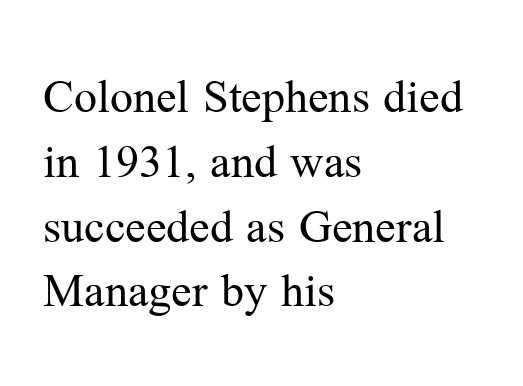
Q: Is the text bold? A: No.
Q: Is the text italic (slanted)? A: No, it is upright.
Q: Is the typeface a serif or a sans-serif typeface? A: Serif.
Q: Is the text underlined? A: No.
Q: How is the paragraph aligned? A: Left-aligned.
Q: Is the spacing between letters normal or unusually wide? A: Normal.
Q: Is the spacing between lines tight, normal or loose? A: Normal.
Q: Width (condensed, normal, or wide)? A: Normal.
Q: Stroke contrast? A: Medium.
Q: x-height? A: Medium.
Q: Monospaced? A: No.
